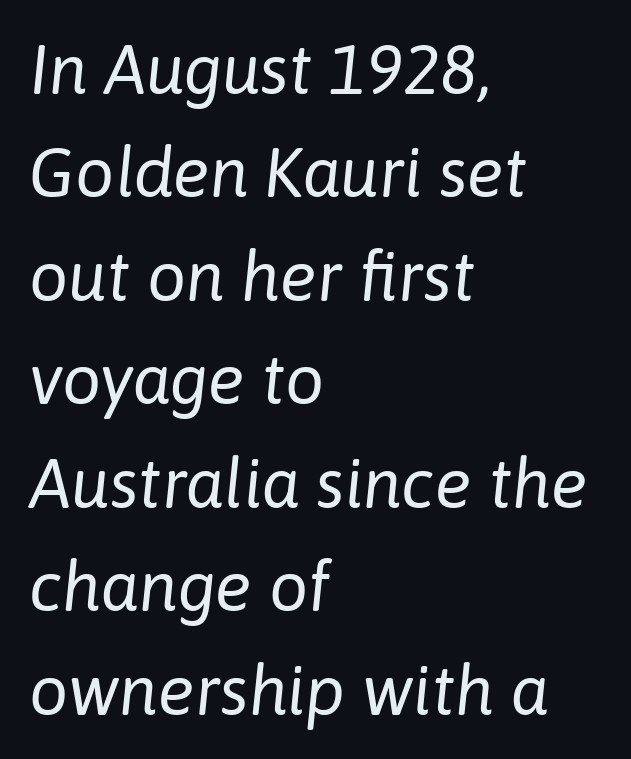
The image shows 69 px regular-weight type, italic (leaning right); set left-aligned, normal line spacing (1.5x), normal letter spacing, not underlined; low stroke contrast and a medium x-height.
